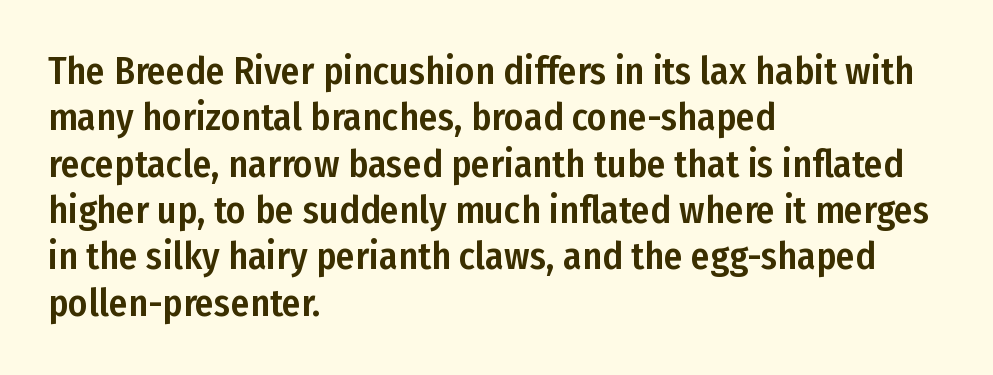
If you drew a ruler down the left edge, every line would touch it. If you drew a line through each stem, it would be perfectly vertical. Nothing sits at the stroke ends, so this counts as sans-serif. You could call the tracking neutral — neither tight nor loose. Each letter keeps its own natural width here, so spacing adapts to shape. The glyphs are unaccompanied by any horizontal stroke below them.
